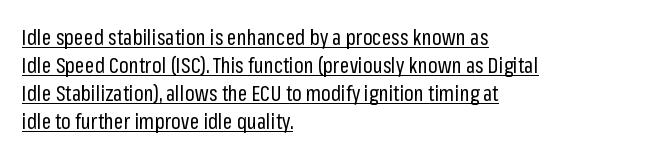
The image shows 21 px text type, upright; set left-aligned, normal line spacing (1.33x), normal letter spacing, underlined.
